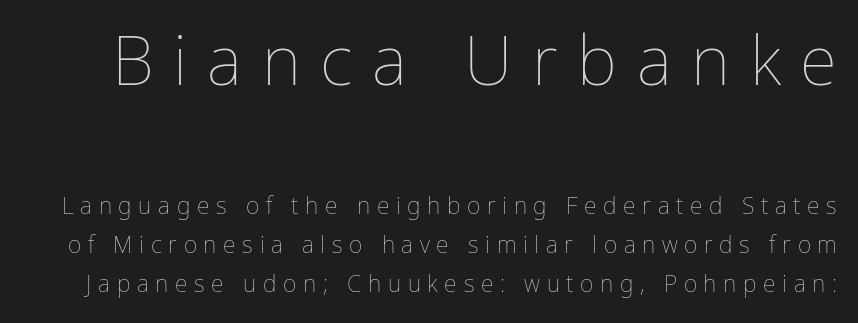
{"italic": "no", "bold": "no", "weight": "thin", "width": "normal", "stroke_contrast": "low", "x_height": "medium", "monospaced": "no", "underline": "no", "line_spacing_ratio": 1.71, "letter_spacing": "wide", "letter_spacing_em": 0.29, "larger_block": "first", "size_ratio": 2.96, "glyph_px": 68}
